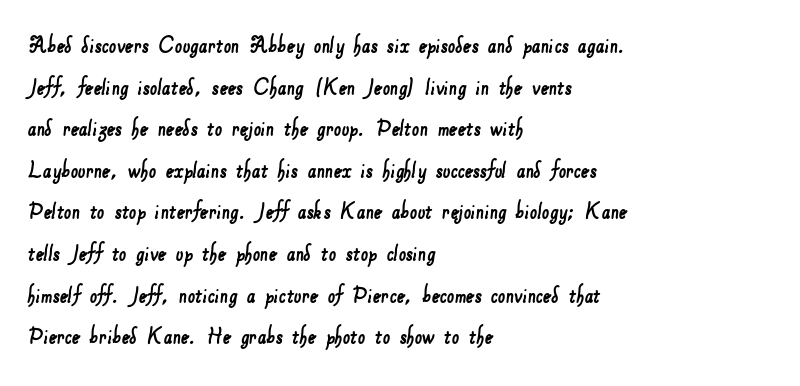
{"underline": "no", "align": "left", "line_spacing": "normal", "line_spacing_ratio": 1.6, "letter_spacing": "normal", "letter_spacing_em": 0.0, "glyph_px": 26}
